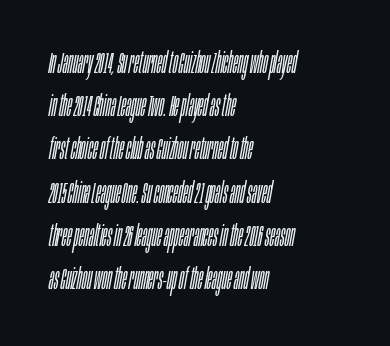
Q: Is the text bold? A: No.
Q: Is the text italic (slanted)? A: Yes, it leans right by about 10 degrees.
Q: Is the text underlined? A: No.
Q: How is the paragraph aligned? A: Left-aligned.
Q: Is the spacing between letters normal or unusually wide? A: Normal.
Q: Is the spacing between lines tight, normal or loose? A: Normal.
Q: Width (condensed, normal, or wide)? A: Condensed.
Q: Stroke contrast? A: Low.
Q: x-height? A: Large.
Q: Monospaced? A: No.
